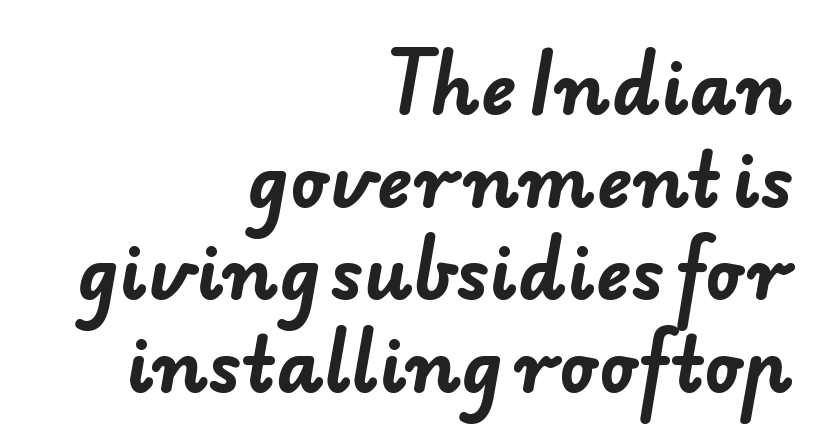
Q: Is the text bold? A: Yes.
Q: Is the typeface a serif or a sans-serif typeface? A: Sans-serif.
Q: Is the text underlined? A: No.
Q: How is the paragraph aligned? A: Right-aligned.
Q: Is the spacing between letters normal or unusually wide? A: Normal.
Q: Is the spacing between lines tight, normal or loose? A: Normal.
Q: Width (condensed, normal, or wide)? A: Normal.
Q: Stroke contrast? A: Low.
Q: x-height? A: Small.
Q: Monospaced? A: No.
